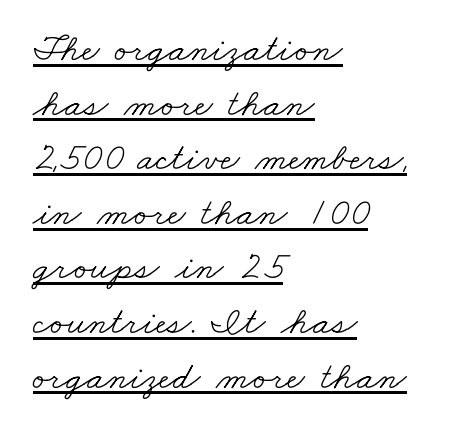
{"serif": "yes", "bold": "no", "weight": "light", "width": "wide", "stroke_contrast": "low", "x_height": "small", "monospaced": "no", "underline": "yes", "align": "left", "line_spacing": "normal", "line_spacing_ratio": 1.4, "letter_spacing": "normal", "letter_spacing_em": 0.0, "glyph_px": 39}
